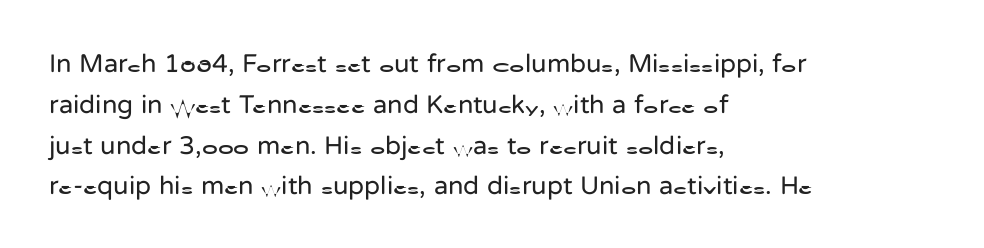
{"italic": "no", "bold": "no", "underline": "no", "align": "left", "line_spacing": "normal", "line_spacing_ratio": 1.57, "letter_spacing": "normal", "letter_spacing_em": 0.0, "glyph_px": 26}
